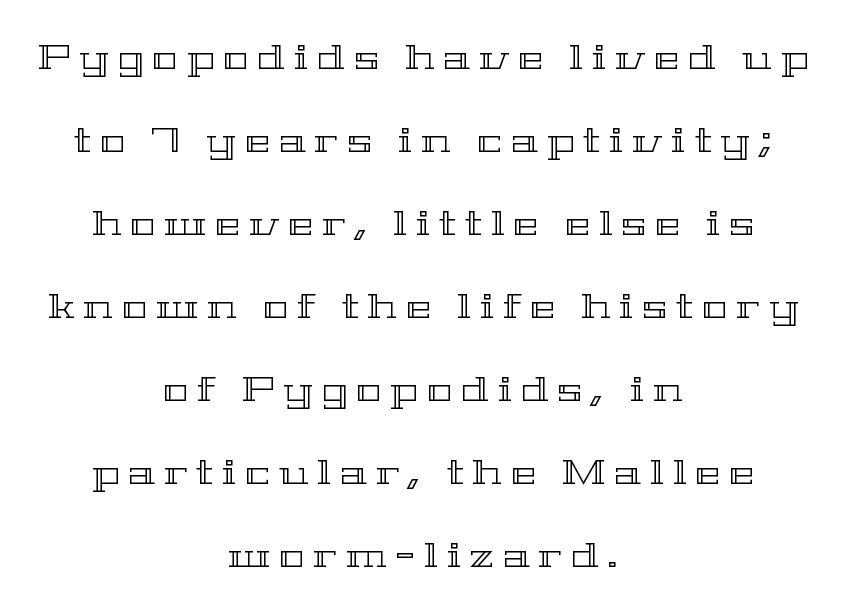
{"italic": "no", "width": "wide", "x_height": "medium", "monospaced": "no", "underline": "no", "align": "center", "line_spacing": "loose", "line_spacing_ratio": 2.44, "letter_spacing": "wide", "letter_spacing_em": 0.26, "glyph_px": 34}
